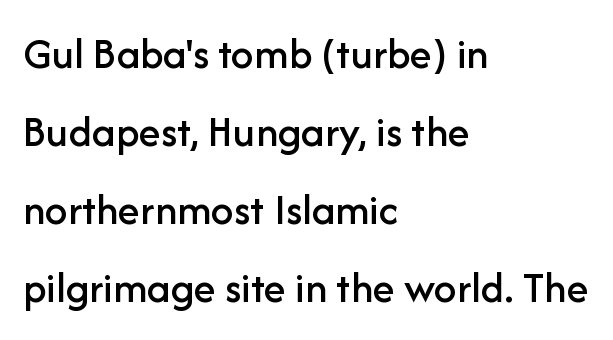
{"serif": "no", "italic": "no", "width": "normal", "stroke_contrast": "low", "x_height": "medium", "monospaced": "no", "underline": "no", "align": "left", "line_spacing_ratio": 1.73, "letter_spacing": "normal", "letter_spacing_em": 0.0, "glyph_px": 45}
